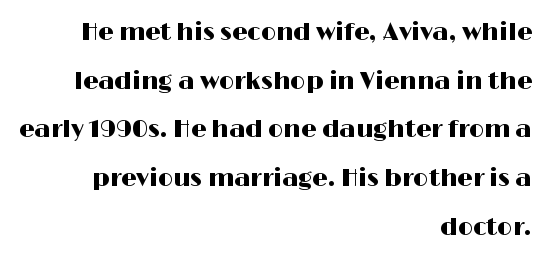
The image shows 24 px text type, upright; set right-aligned, loose line spacing (2.03x), normal letter spacing, not underlined.
